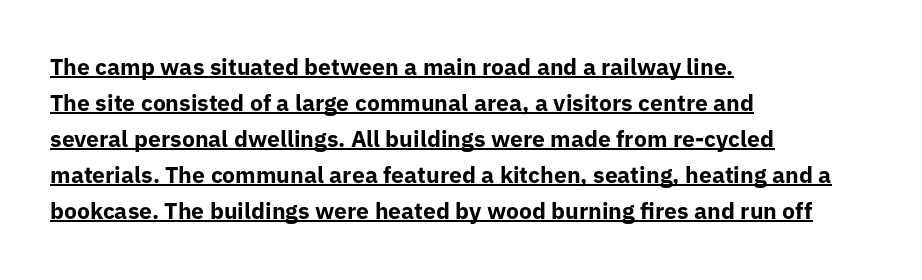
The sample's only ornament is a line tracing under the words. Is the letter spacing exaggerated? No — it looks like the ordinary default. The type sits square on the baseline with zero lean. This sample keeps an unexceptional amount of space between lines. Weight check: bold — yes, fully. Horizontally, the lines are justified to the leading edge only.
